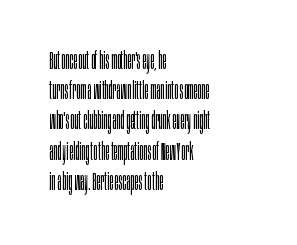
The weight would be labelled regular, book, light, or lighter still. Every stem runs plumb, perpendicular to the baseline. Descender tails drop into unmarked territory. One glance says typical: line gaps are just what's usual.
